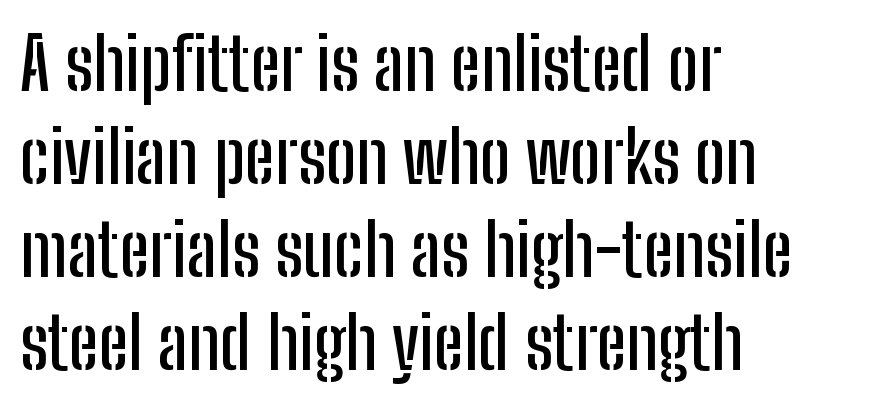
Glyph-to-glyph distance matches everyday printed text. Character widths vary here, with narrow letters taking less room than wide ones. Lines of text with bare space underneath. When letters stand straight like this, we call the style roman or upright. Line starts are locked; line ends wander.
